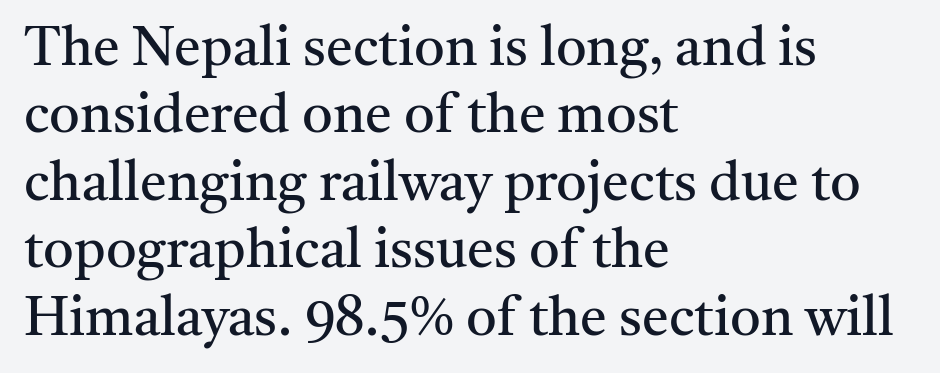
Only glyphs here, with clear space below each row. Proportional: the letters do not fall into vertical columns. The weight tops out at a normal text grade. Ascenders rise straight up at ninety degrees.
